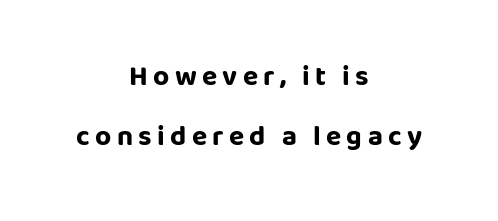
{"serif": "no", "italic": "no", "bold": "yes", "weight": "bold", "width": "normal", "stroke_contrast": "low", "x_height": "large", "monospaced": "no", "underline": "no", "align": "center", "line_spacing": "loose", "line_spacing_ratio": 2.16, "glyph_px": 28}
